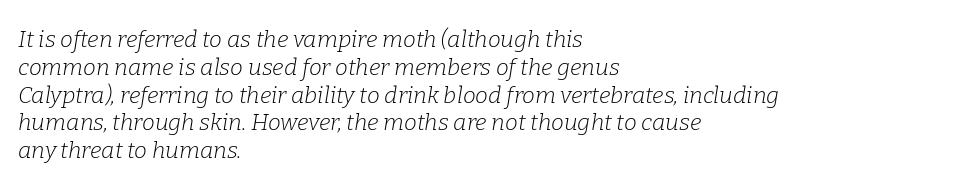
Q: Is the text bold? A: No.
Q: Is the text italic (slanted)? A: Yes, it leans right by about 9 degrees.
Q: Is the text underlined? A: No.
Q: How is the paragraph aligned? A: Left-aligned.
Q: Is the spacing between letters normal or unusually wide? A: Normal.
